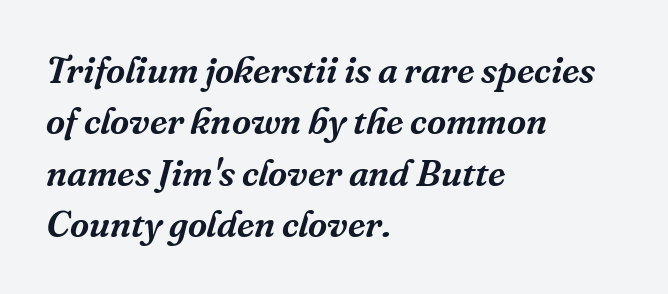
{"serif": "yes", "italic": "yes", "lean": "right", "slant_degrees": 16, "width": "normal", "stroke_contrast": "medium", "x_height": "medium", "monospaced": "no", "underline": "no", "align": "left", "line_spacing": "normal", "line_spacing_ratio": 1.39, "letter_spacing": "normal", "letter_spacing_em": 0.0, "glyph_px": 37}
